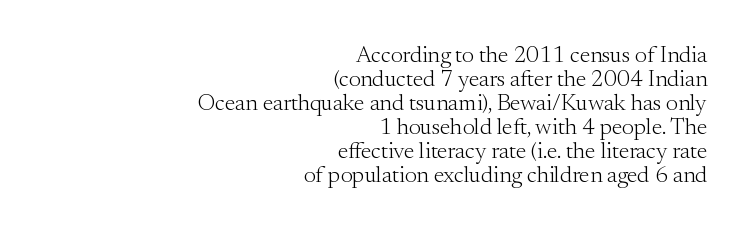
{"italic": "no", "bold": "no", "underline": "no", "align": "right", "line_spacing": "tight", "line_spacing_ratio": 1.04, "letter_spacing": "normal", "letter_spacing_em": 0.0, "glyph_px": 23}
